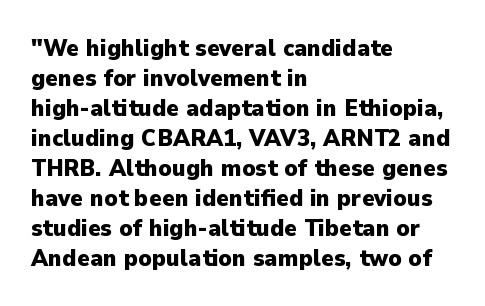
The characters look thick and weighty, a clear bold. Rows of type keep a routine distance in the vertical direction. Each word holds together tightly as a unit, with standard inter-letter gaps. Does the copy run flush right? No — it runs flush left. Beneath every word, the page is bare.
